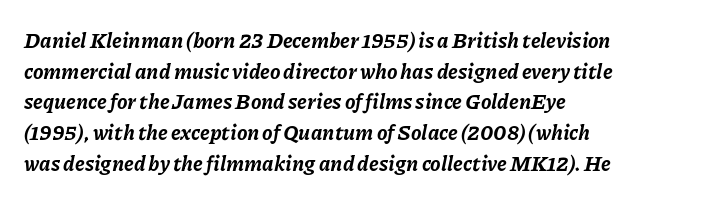
The image shows 21 px bold type, italic (leaning right); set left-aligned, normal line spacing (1.46x), normal letter spacing, not underlined.
